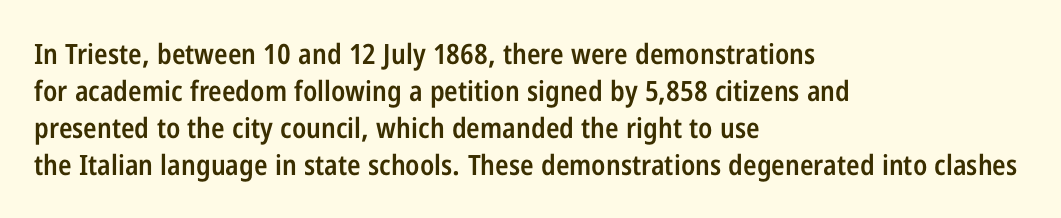
Does the copy run flush right? No — it runs flush left. How heavy is the stroke? Medium-heavy — a semibold, shy of bold. Varying glyph widths throughout — classic text-font behaviour. Is there any slant? The stems are plumb.
